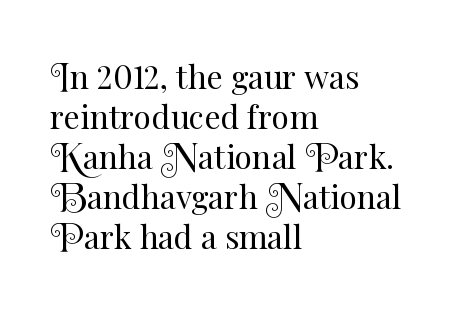
{"italic": "no", "bold": "no", "weight": "regular", "width": "normal", "stroke_contrast": "medium", "x_height": "small", "monospaced": "no", "underline": "no", "align": "left", "line_spacing": "normal", "line_spacing_ratio": 1.25, "letter_spacing": "normal", "letter_spacing_em": 0.0, "glyph_px": 32}
